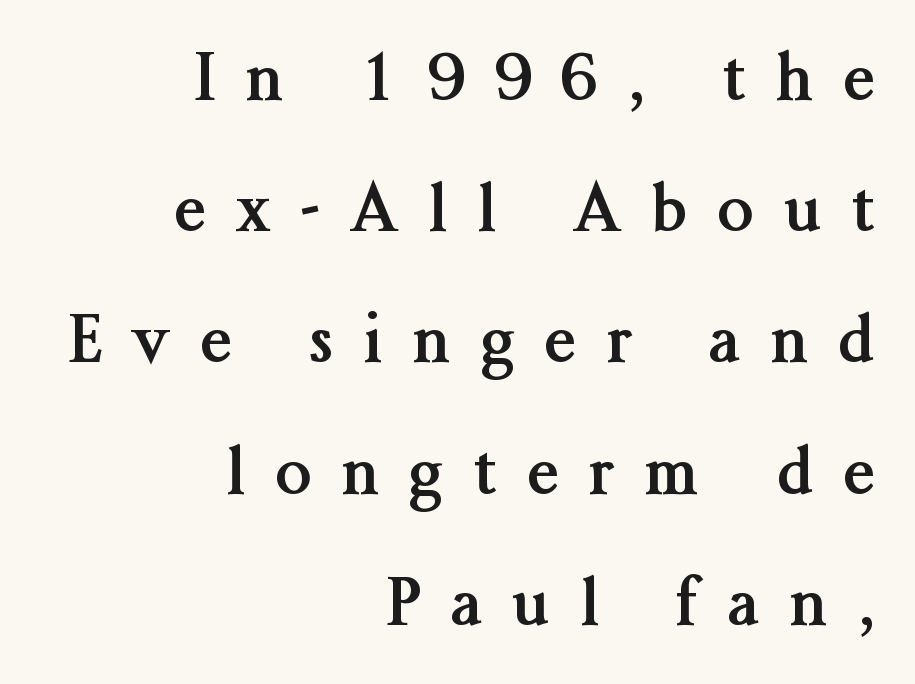
{"serif": "yes", "italic": "no", "bold": "yes", "weight": "semibold", "width": "normal", "stroke_contrast": "medium", "x_height": "medium", "monospaced": "no", "underline": "no", "align": "right", "line_spacing": "loose", "line_spacing_ratio": 2.05, "letter_spacing": "wide", "letter_spacing_em": 0.48, "glyph_px": 64}
